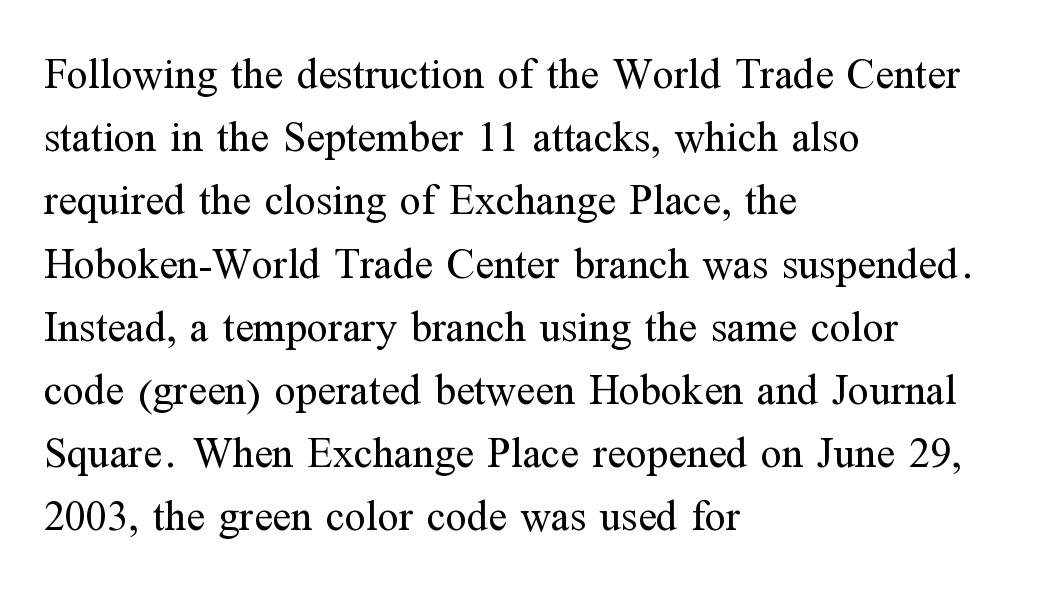
{"serif": "yes", "italic": "no", "bold": "no", "weight": "regular", "width": "normal", "stroke_contrast": "medium", "x_height": "medium", "monospaced": "no", "underline": "no", "align": "left", "line_spacing": "normal", "line_spacing_ratio": 1.47, "letter_spacing": "normal", "letter_spacing_em": 0.0, "glyph_px": 43}
